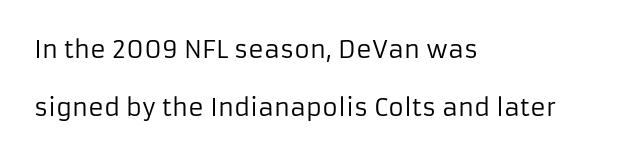
{"italic": "no", "bold": "no", "underline": "no", "align": "left", "line_spacing": "loose", "line_spacing_ratio": 2.43, "letter_spacing": "normal", "letter_spacing_em": 0.0, "glyph_px": 24}
